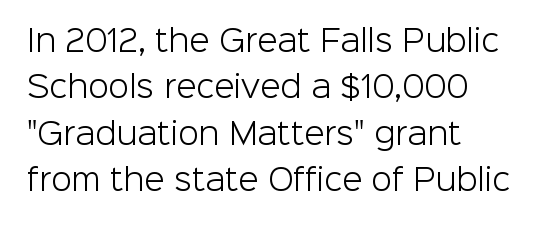
{"serif": "no", "italic": "no", "bold": "no", "weight": "light", "width": "normal", "stroke_contrast": "low", "x_height": "medium", "monospaced": "no", "underline": "no", "align": "left", "line_spacing": "normal", "line_spacing_ratio": 1.55, "letter_spacing": "normal", "letter_spacing_em": 0.0, "glyph_px": 30}
